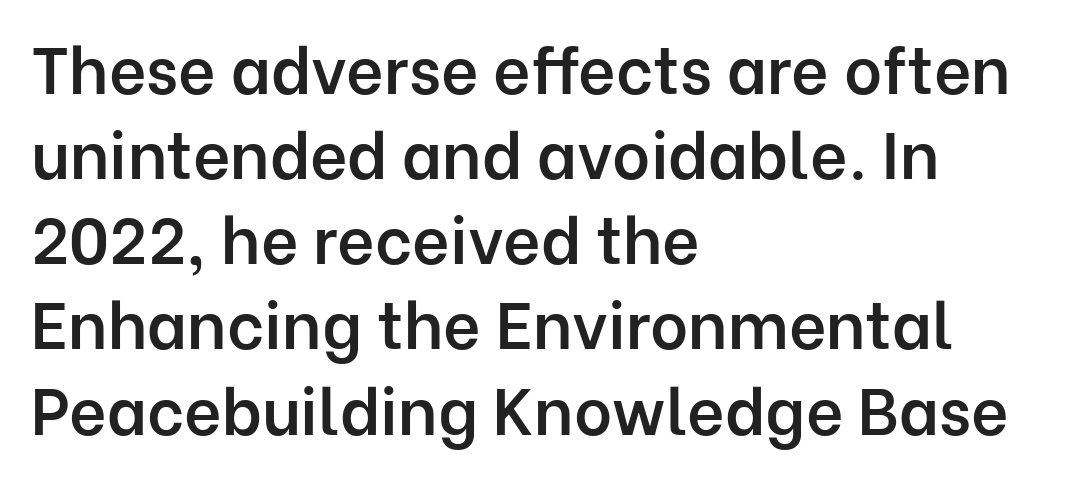
{"serif": "no", "italic": "no", "bold": "semi", "weight": "semibold", "width": "normal", "stroke_contrast": "low", "x_height": "medium", "monospaced": "no", "underline": "no", "align": "left", "line_spacing": "normal", "line_spacing_ratio": 1.31, "letter_spacing": "normal", "letter_spacing_em": 0.0, "glyph_px": 65}
